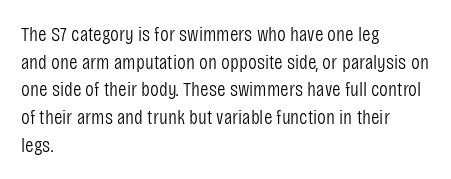
Q: Is the text bold? A: No.
Q: Is the text italic (slanted)? A: No, it is upright.
Q: Is the text underlined? A: No.
Q: How is the paragraph aligned? A: Left-aligned.
Q: Is the spacing between letters normal or unusually wide? A: Normal.
Q: Is the spacing between lines tight, normal or loose? A: Normal.
